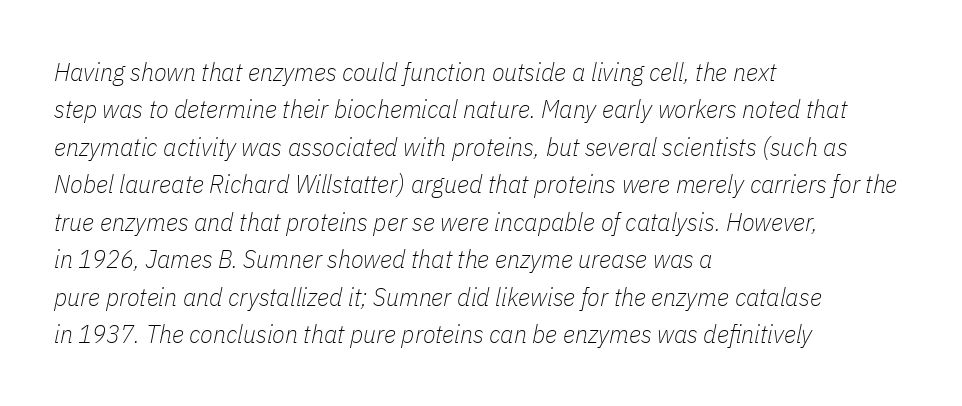
The image shows 26 px text type, italic (leaning right); set left-aligned, normal line spacing (1.44x), normal letter spacing, not underlined.
